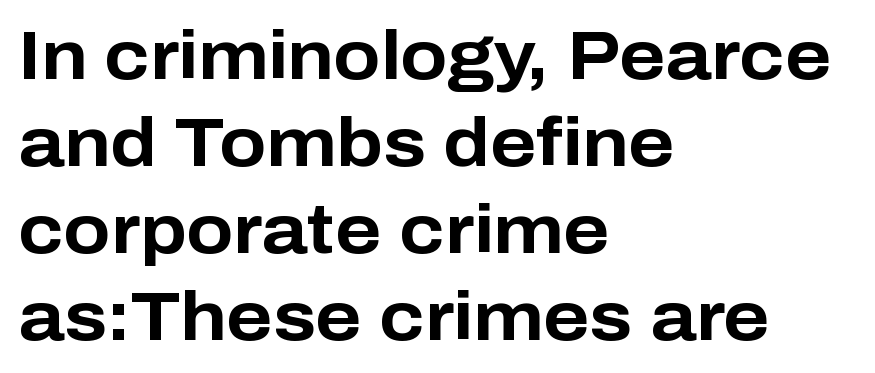
Q: Is the text bold? A: Yes.
Q: Is the text italic (slanted)? A: No, it is upright.
Q: Is the typeface a serif or a sans-serif typeface? A: Sans-serif.
Q: Is the text underlined? A: No.
Q: How is the paragraph aligned? A: Left-aligned.
Q: Is the spacing between letters normal or unusually wide? A: Normal.
Q: Is the spacing between lines tight, normal or loose? A: Normal.
Q: Width (condensed, normal, or wide)? A: Normal.
Q: Stroke contrast? A: Low.
Q: x-height? A: Medium.
Q: Monospaced? A: No.
